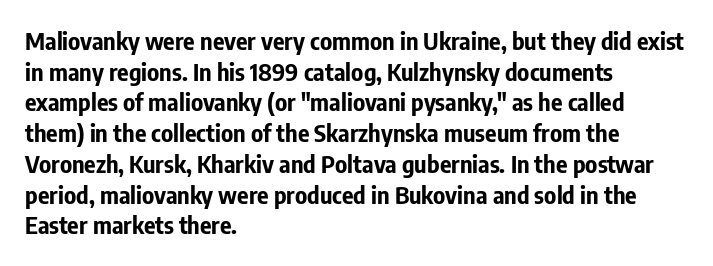
Summary of weight: heavy, a full bold. Tracking value appears to be zero — textbook default spacing. No italicization has been applied; the sample stays upright. The words here are not underlined. A normal amount of white space separates one row of letters from the next.
